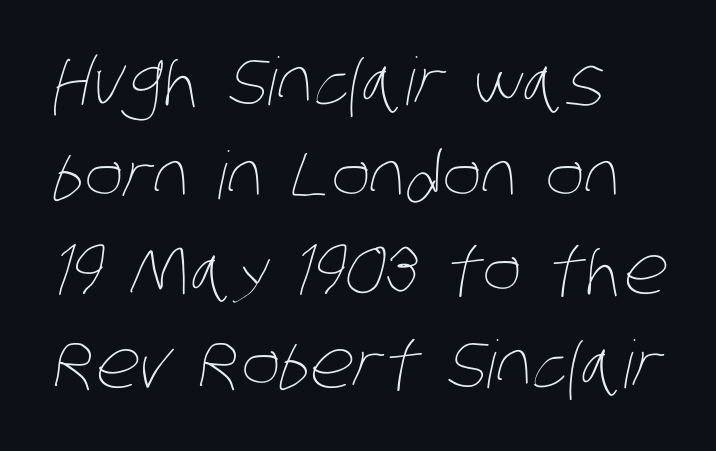
{"bold": "no", "weight": "thin", "width": "condensed", "stroke_contrast": "low", "x_height": "large", "monospaced": "no", "underline": "no", "align": "left", "line_spacing": "normal", "line_spacing_ratio": 1.43, "letter_spacing": "normal", "letter_spacing_em": 0.0, "glyph_px": 66}
